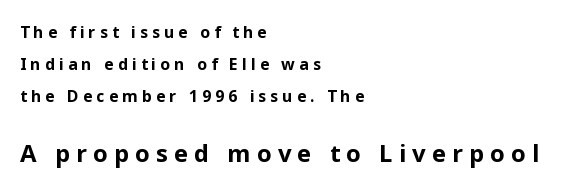
The image shows 24 px bold type, upright; set left-aligned, loose line spacing (2.01x), unusually wide letter spacing (+0.25 em), not underlined; the second (bottom) block is 1.5x larger.
